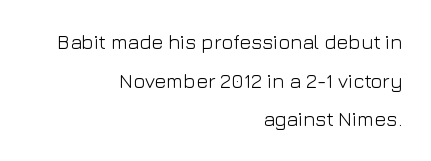
The image shows 20 px text type, upright; set right-aligned, loose line spacing (1.93x), normal letter spacing, not underlined.
